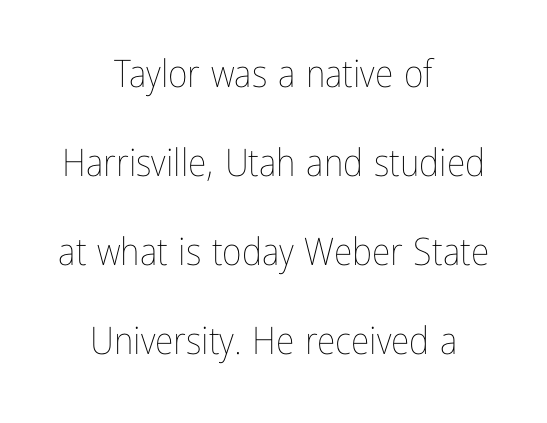
The image shows 38 px thin, condensed type, upright; set centered, loose line spacing (2.34x), normal letter spacing, not underlined; low stroke contrast and a medium x-height.
